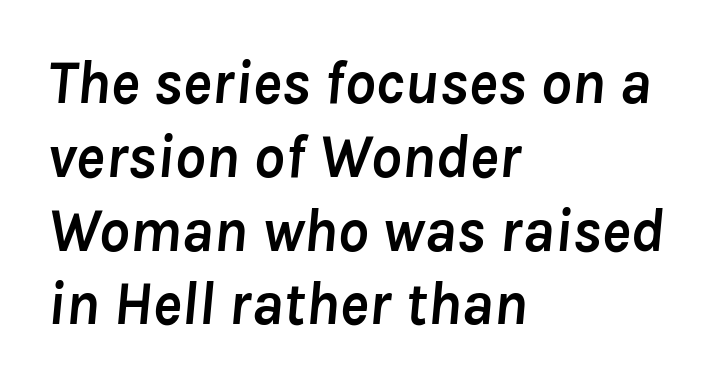
The strip under each line holds only bare page. The strokes are fattened all the way to bold. Think of a printed novel: that variable character pitch is what you see here. These lines were composed using italics.
